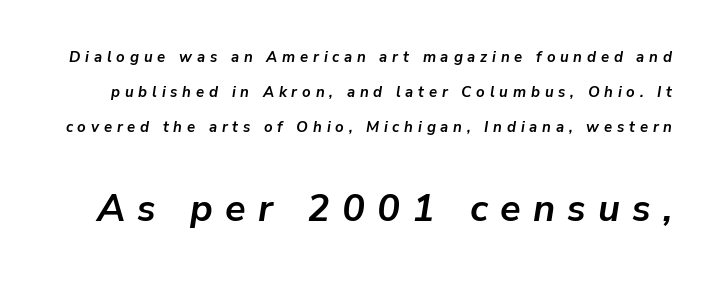
Q: Is the text bold? A: Yes.
Q: Is the text italic (slanted)? A: Yes, it leans right by about 9 degrees.
Q: Is the text underlined? A: No.
Q: Is the spacing between letters normal or unusually wide? A: Unusually wide.
Q: Is the spacing between lines tight, normal or loose? A: Loose.
Q: Which block of text is set in a larger size, the first (top) or the second (bottom)? A: The second (bottom) one.
Q: Width (condensed, normal, or wide)? A: Normal.
Q: Stroke contrast? A: Low.
Q: x-height? A: Medium.
Q: Monospaced? A: No.
